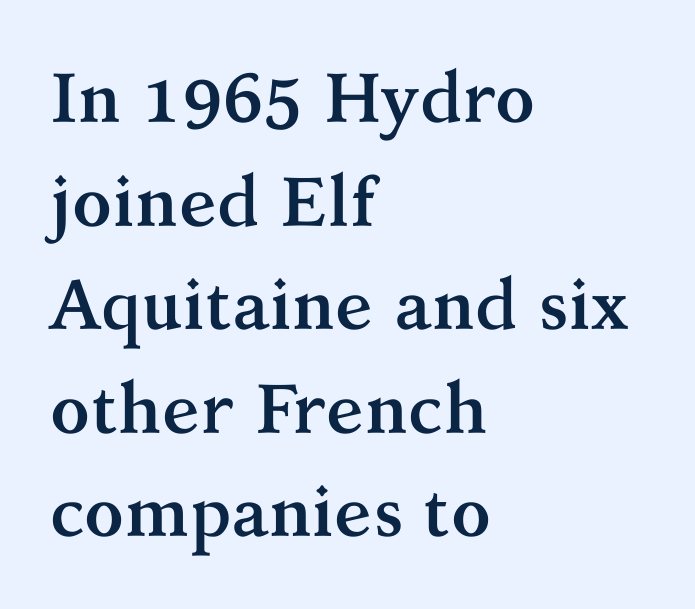
Q: Is the text bold? A: Yes.
Q: Is the text italic (slanted)? A: No, it is upright.
Q: Is the typeface a serif or a sans-serif typeface? A: Serif.
Q: Is the text underlined? A: No.
Q: How is the paragraph aligned? A: Left-aligned.
Q: Is the spacing between letters normal or unusually wide? A: Normal.
Q: Is the spacing between lines tight, normal or loose? A: Normal.
Q: Width (condensed, normal, or wide)? A: Normal.
Q: Stroke contrast? A: Medium.
Q: x-height? A: Medium.
Q: Monospaced? A: No.
